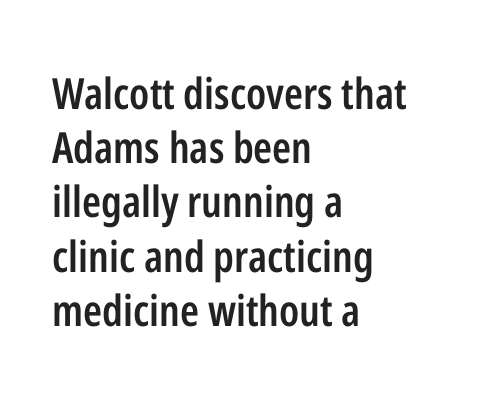
The image shows 43 px semibold, condensed sans-serif type, upright; set left-aligned, normal line spacing (1.26x), normal letter spacing, not underlined; low stroke contrast and a medium x-height.
